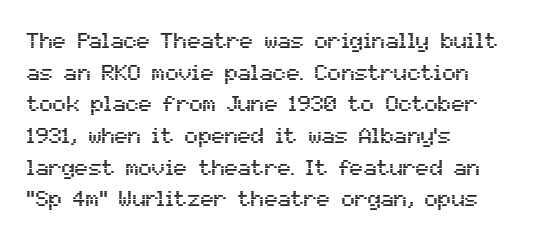
Q: Is the text italic (slanted)? A: No, it is upright.
Q: Is the text underlined? A: No.
Q: How is the paragraph aligned? A: Left-aligned.
Q: Is the spacing between letters normal or unusually wide? A: Normal.
Q: Is the spacing between lines tight, normal or loose? A: Normal.
